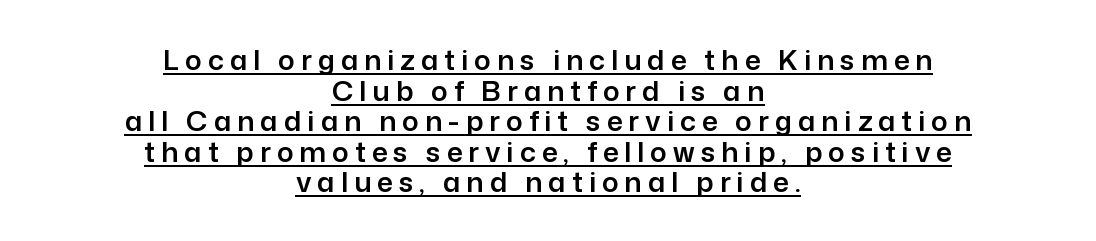
{"serif": "no", "italic": "no", "width": "normal", "stroke_contrast": "low", "x_height": "medium", "monospaced": "no", "underline": "yes", "align": "center", "line_spacing": "tight", "line_spacing_ratio": 1.09, "letter_spacing": "wide", "letter_spacing_em": 0.21, "glyph_px": 28}
